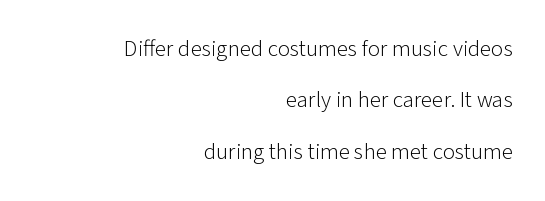
{"italic": "no", "bold": "no", "underline": "no", "align": "right", "line_spacing": "loose", "line_spacing_ratio": 2.23, "letter_spacing": "normal", "letter_spacing_em": 0.0, "glyph_px": 23}
